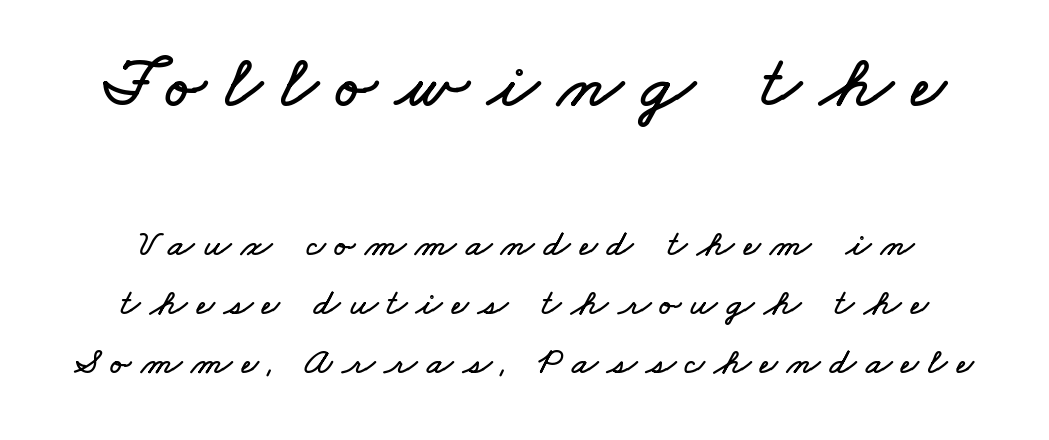
The leading is moderate, giving the passage an even texture. Of the two passages, the one on top uses the larger point size. Only glyphs here, with clear space below each row. In terms of letterspacing, this is a distinctly airy, spread setting.
